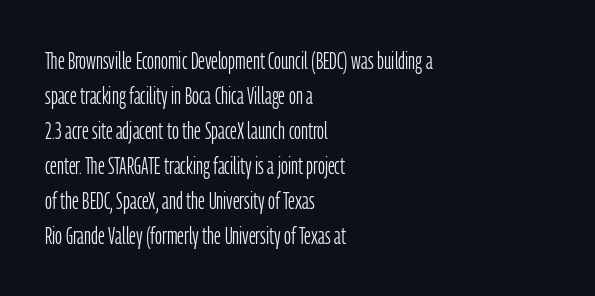
{"italic": "no", "bold": "no", "underline": "no", "align": "left", "line_spacing": "normal", "line_spacing_ratio": 1.46, "letter_spacing": "normal", "letter_spacing_em": 0.0, "glyph_px": 24}
